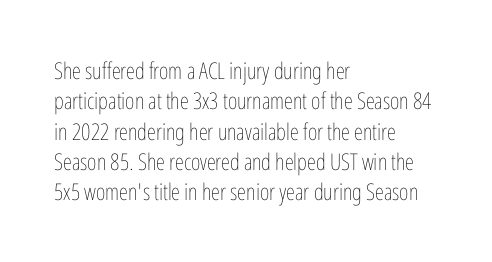
The image shows 23 px text type, upright; set left-aligned, normal line spacing (1.32x), normal letter spacing, not underlined.
